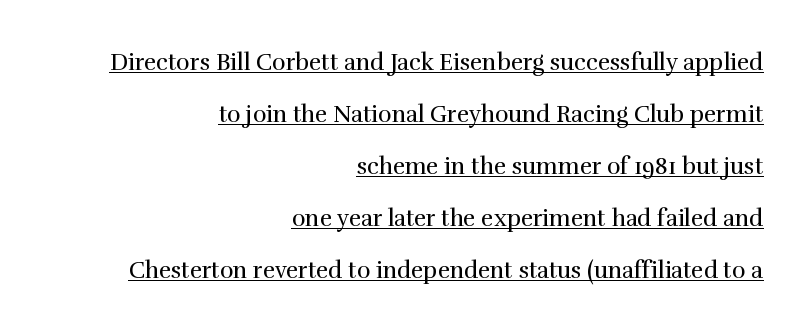
The passage shown is not bold in any degree. Right-aligned paragraph, ragged on the left. Notice the wide empty band between every row — that's loose leading. The sample's only ornament is a line tracing under the words. Quick note: not italic, upright.
